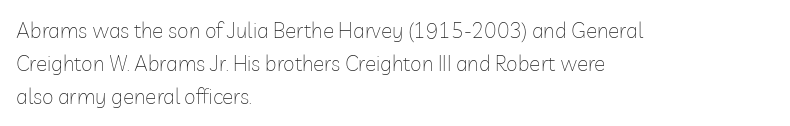
{"italic": "no", "bold": "no", "underline": "no", "align": "left", "line_spacing": "normal", "line_spacing_ratio": 1.56, "letter_spacing": "normal", "letter_spacing_em": 0.0, "glyph_px": 21}
